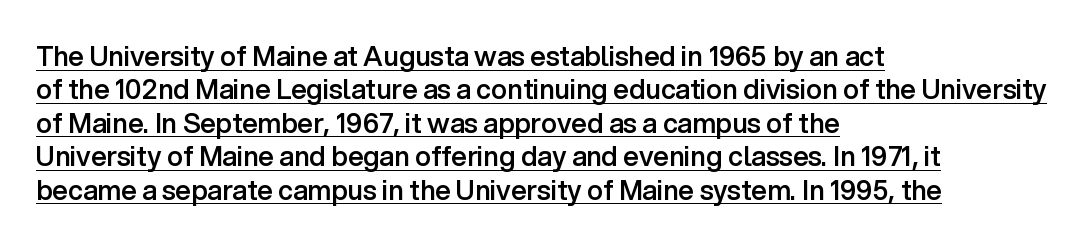
{"italic": "no", "bold": "semi", "underline": "yes", "align": "left", "line_spacing_ratio": 1.24, "letter_spacing": "normal", "letter_spacing_em": 0.0, "glyph_px": 27}
